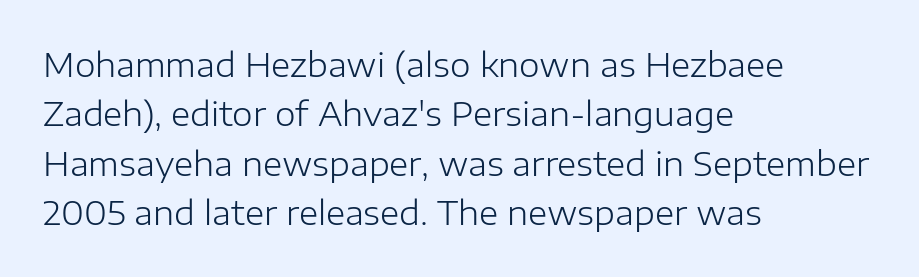
The ragged edge is on the right, which tells us the setting is flush left. Default kerning and tracking; the words read as compact shapes. Is this a sans? Yes — the strokes have no serifs. Vertically, the passage feels balanced, rows spaced as you'd expect.
